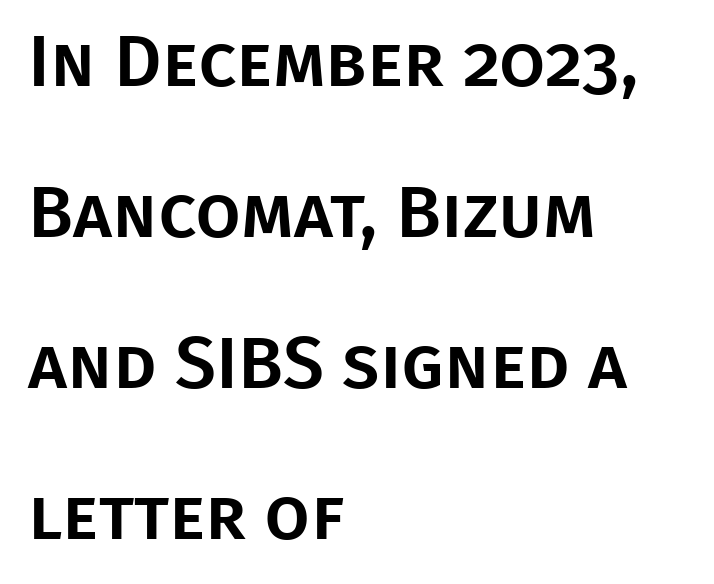
You could fit nearly another row in the gap between these rows. You can tell it's not italic because the verticals are truly vertical. Varying glyph widths throughout — classic text-font behaviour. Nothing sits at the stroke ends, so this counts as sans-serif.
